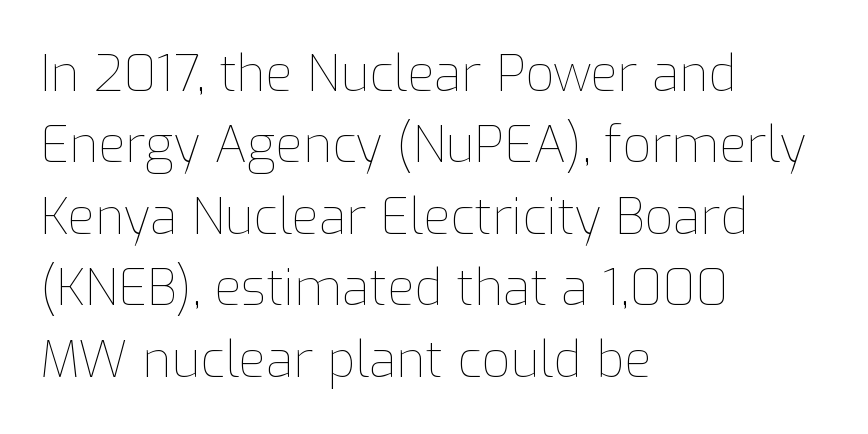
Is this a fixed-width face? No — the glyphs have proportional, varying widths. No letter is thick-stroked: the sample isn't bold. Ascenders rise straight up at ninety degrees. Plain, unruled lines of type. Successive baselines arrive at the customary interval. The passage is arranged the way most books set body copy — flush left.
